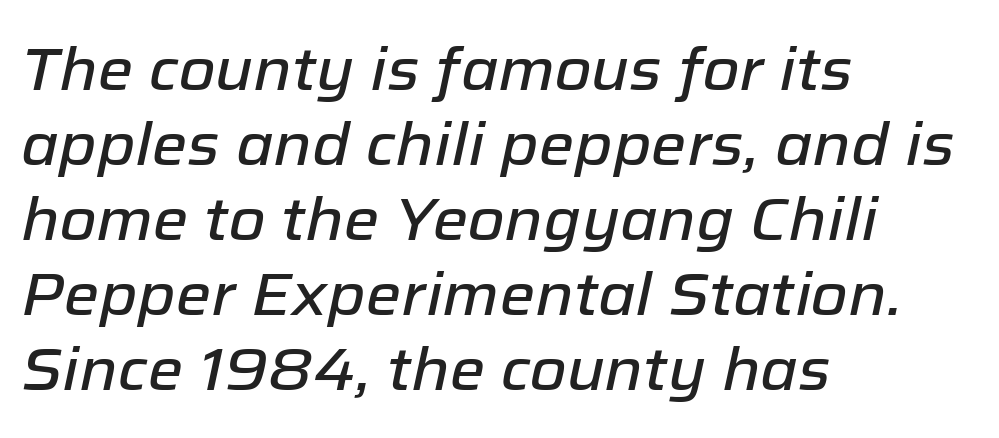
The image shows 60 px text type, italic (leaning right); set left-aligned, normal line spacing (1.25x), normal letter spacing, not underlined; low stroke contrast and a medium x-height.
